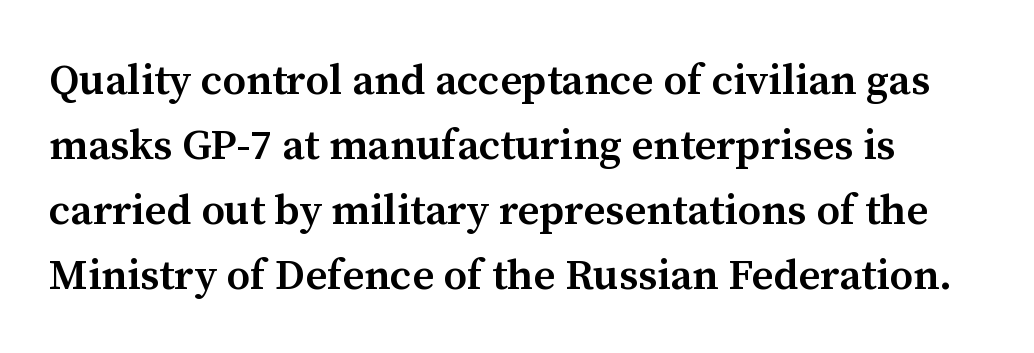
Q: Is the text bold? A: Semi-bold.
Q: Is the text italic (slanted)? A: No, it is upright.
Q: Is the typeface a serif or a sans-serif typeface? A: Serif.
Q: Is the text underlined? A: No.
Q: Is the spacing between letters normal or unusually wide? A: Normal.
Q: Is the spacing between lines tight, normal or loose? A: Normal.
Q: Width (condensed, normal, or wide)? A: Normal.
Q: Stroke contrast? A: Medium.
Q: x-height? A: Medium.
Q: Monospaced? A: No.
